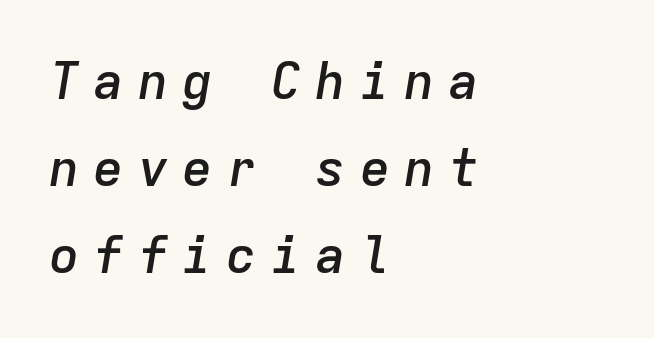
Q: Is the text bold? A: Semi-bold.
Q: Is the text italic (slanted)? A: Yes, it leans right by about 9 degrees.
Q: Is the text underlined? A: No.
Q: How is the paragraph aligned? A: Left-aligned.
Q: Is the spacing between letters normal or unusually wide? A: Unusually wide.
Q: Width (condensed, normal, or wide)? A: Normal.
Q: Stroke contrast? A: Low.
Q: x-height? A: Medium.
Q: Monospaced? A: Yes.
